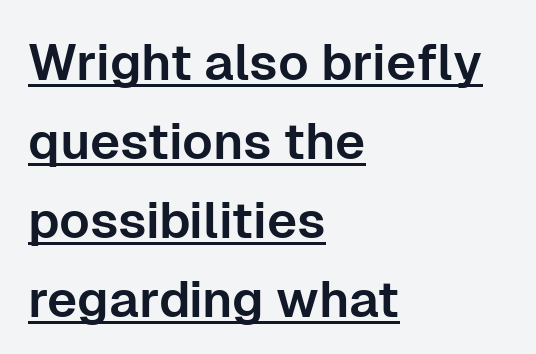
The font family rendered here belongs to the sans-serif group. The axis of the letterforms is exactly vertical. The paragraph has a hard left edge and a soft right edge. A baseline rule has been typeset under these characters.
